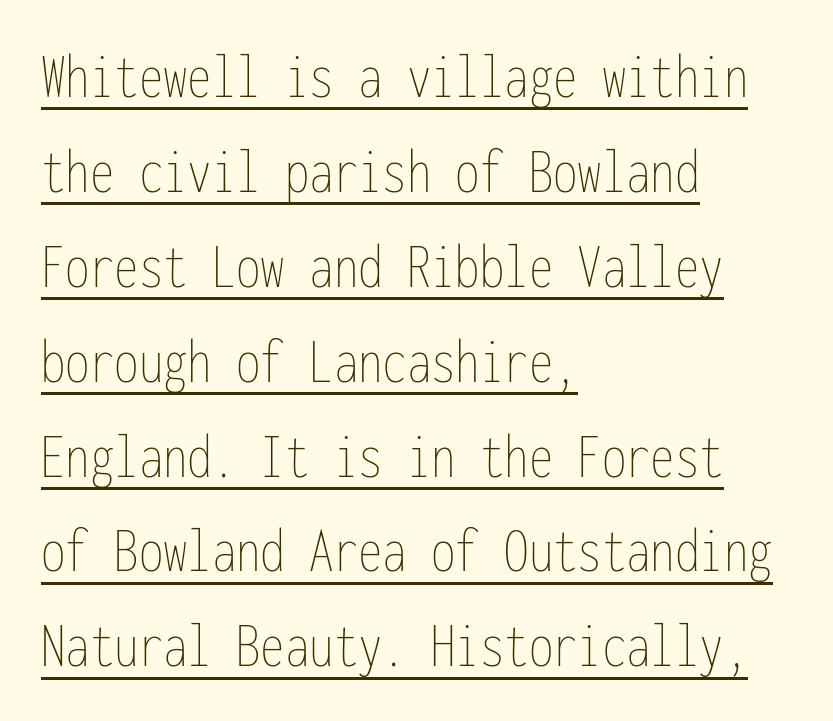
The face used here is rendered with its standard letterfit. Horizontal bands of white between lines are of average thickness. The lettering stays uniformly vertical, giving the passage a roman look. The font is comparable to plain body text, perhaps lighter. Left-aligned paragraph, ragged on the right. Glance below the letters and you will spot a drawn line.
